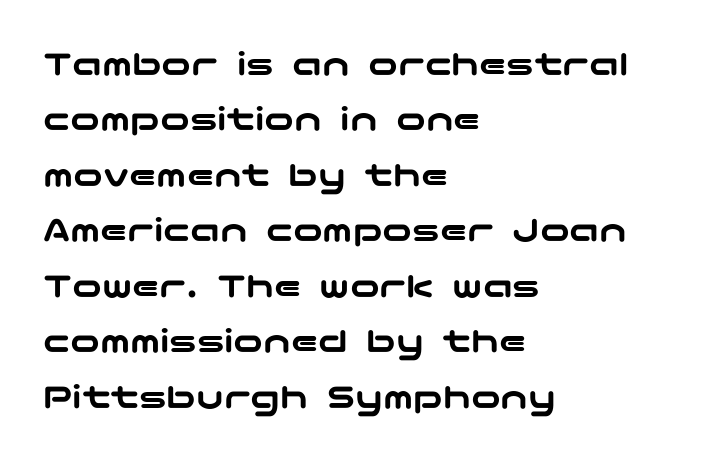
The image shows 37 px wide sans-serif type, upright; set left-aligned, normal line spacing (1.5x), normal letter spacing, not underlined; low stroke contrast and a medium x-height.
